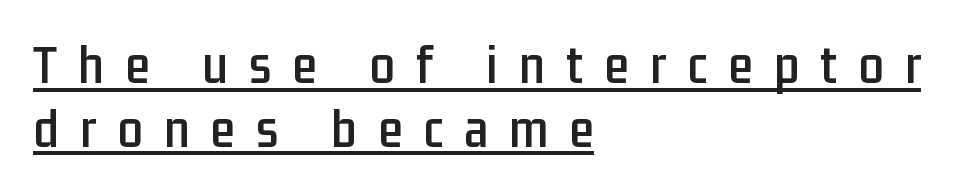
Q: Is the text italic (slanted)? A: No, it is upright.
Q: Is the typeface a serif or a sans-serif typeface? A: Sans-serif.
Q: Is the text underlined? A: Yes.
Q: How is the paragraph aligned? A: Left-aligned.
Q: Is the spacing between letters normal or unusually wide? A: Unusually wide.
Q: Is the spacing between lines tight, normal or loose? A: Tight.
Q: Width (condensed, normal, or wide)? A: Condensed.
Q: Stroke contrast? A: Low.
Q: x-height? A: Medium.
Q: Monospaced? A: No.
